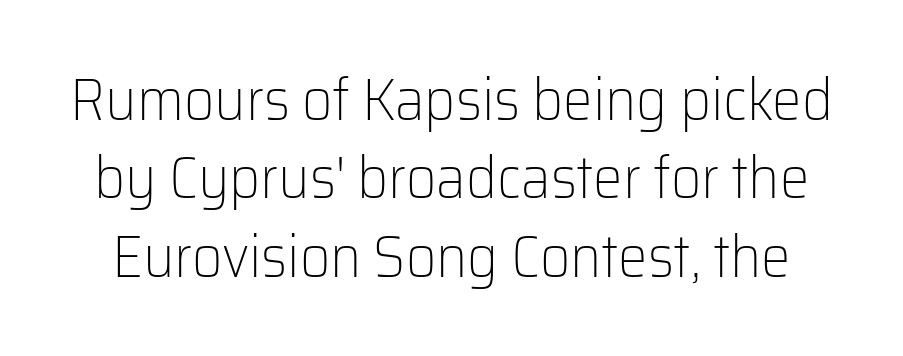
{"serif": "no", "italic": "no", "bold": "no", "weight": "light", "width": "normal", "stroke_contrast": "low", "x_height": "medium", "monospaced": "no", "underline": "no", "line_spacing": "normal", "line_spacing_ratio": 1.33, "letter_spacing": "normal", "letter_spacing_em": 0.0, "glyph_px": 59}
